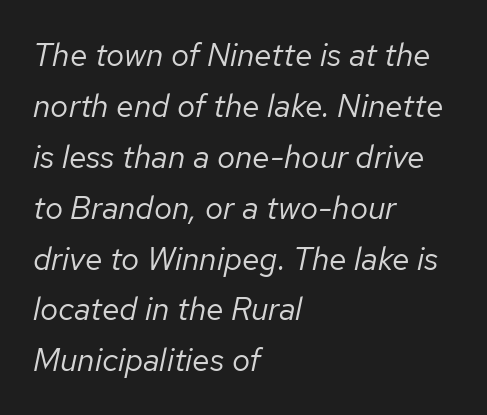
Q: Is the text bold? A: No.
Q: Is the text italic (slanted)? A: Yes, it leans right by about 12 degrees.
Q: Is the text underlined? A: No.
Q: How is the paragraph aligned? A: Left-aligned.
Q: Is the spacing between letters normal or unusually wide? A: Normal.
Q: Is the spacing between lines tight, normal or loose? A: Normal.
Q: Width (condensed, normal, or wide)? A: Normal.
Q: Stroke contrast? A: Low.
Q: x-height? A: Medium.
Q: Monospaced? A: No.
